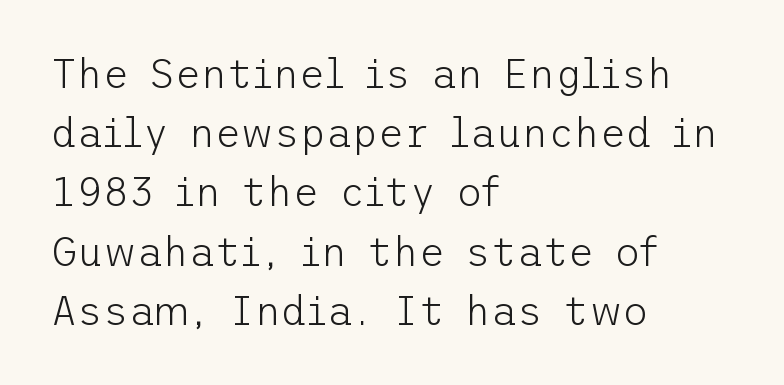
The image shows 40 px light sans-serif type, upright; set left-aligned, normal line spacing (1.48x), normal letter spacing, not underlined; low stroke contrast and a medium x-height.
